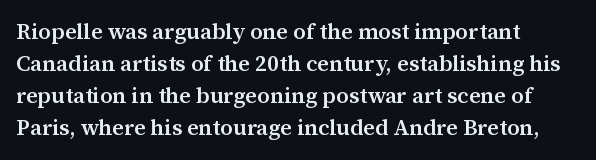
Q: Is the text bold? A: Semi-bold.
Q: Is the text italic (slanted)? A: No, it is upright.
Q: Is the text underlined? A: No.
Q: How is the paragraph aligned? A: Left-aligned.
Q: Is the spacing between letters normal or unusually wide? A: Normal.
Q: Is the spacing between lines tight, normal or loose? A: Normal.
